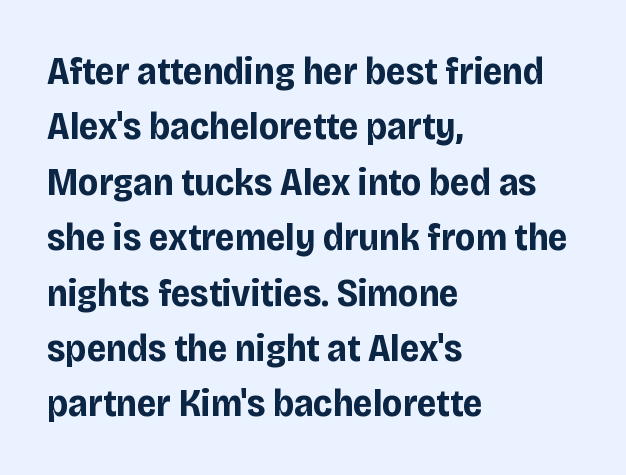
The image shows 39 px bold, condensed sans-serif type, upright; set left-aligned, normal line spacing (1.42x), normal letter spacing, not underlined; low stroke contrast and a large x-height.
